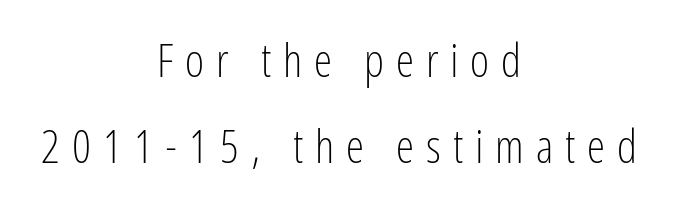
{"serif": "no", "italic": "no", "bold": "no", "weight": "light", "width": "condensed", "stroke_contrast": "low", "x_height": "medium", "monospaced": "no", "underline": "no", "align": "center", "line_spacing_ratio": 1.86, "letter_spacing": "wide", "letter_spacing_em": 0.26, "glyph_px": 46}
